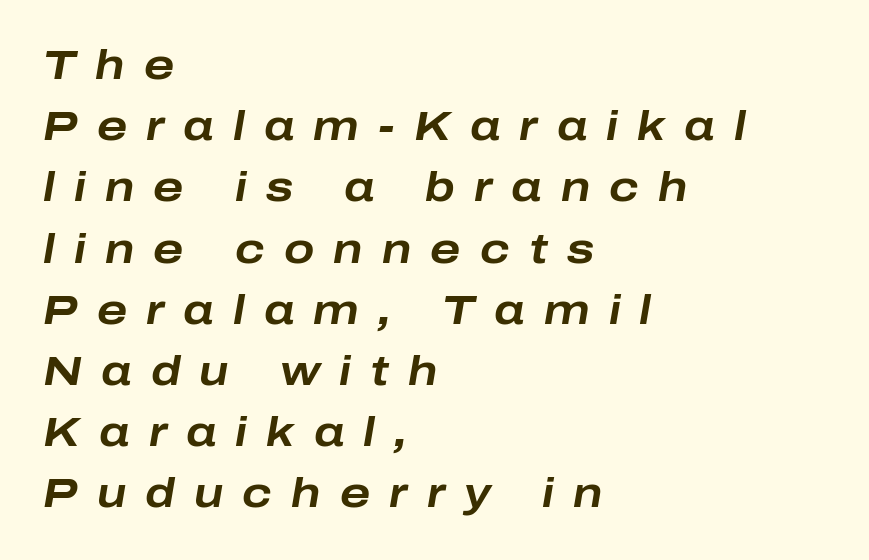
{"italic": "yes", "lean": "right", "slant_degrees": 10, "bold": "yes", "weight": "bold", "width": "wide", "stroke_contrast": "low", "x_height": "medium", "monospaced": "no", "underline": "no", "align": "left", "line_spacing": "normal", "line_spacing_ratio": 1.53, "letter_spacing": "wide", "letter_spacing_em": 0.48, "glyph_px": 40}
